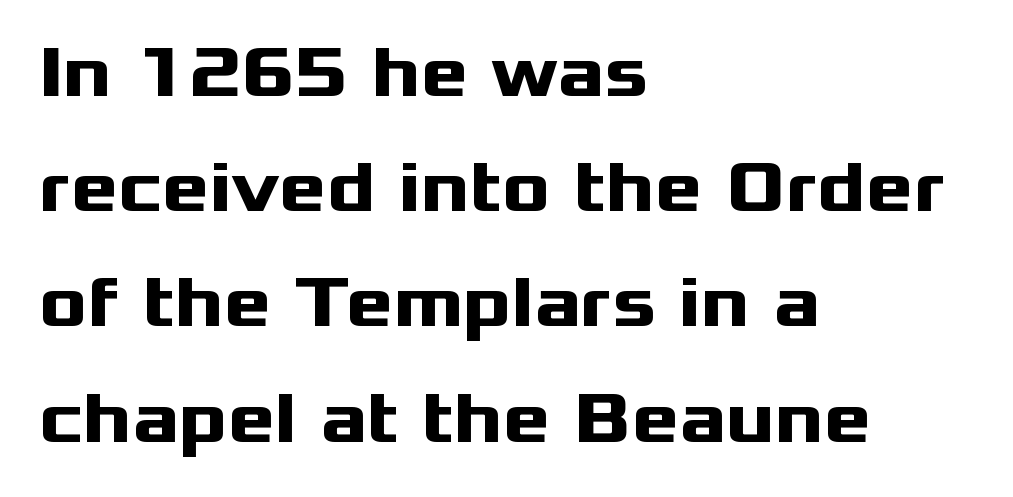
Q: Is the text bold? A: Yes.
Q: Is the text italic (slanted)? A: No, it is upright.
Q: Is the typeface a serif or a sans-serif typeface? A: Sans-serif.
Q: Is the text underlined? A: No.
Q: How is the paragraph aligned? A: Left-aligned.
Q: Is the spacing between letters normal or unusually wide? A: Normal.
Q: Is the spacing between lines tight, normal or loose? A: Normal.
Q: Width (condensed, normal, or wide)? A: Wide.
Q: Stroke contrast? A: Medium.
Q: x-height? A: Medium.
Q: Monospaced? A: No.
